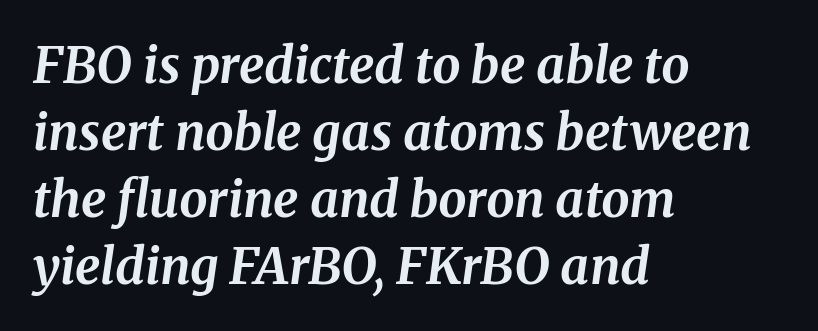
{"serif": "yes", "italic": "yes", "lean": "right", "slant_degrees": 8, "bold": "yes", "weight": "bold", "width": "normal", "stroke_contrast": "medium", "x_height": "medium", "monospaced": "no", "underline": "no", "align": "left", "line_spacing": "normal", "line_spacing_ratio": 1.34, "letter_spacing": "normal", "letter_spacing_em": 0.0, "glyph_px": 50}
